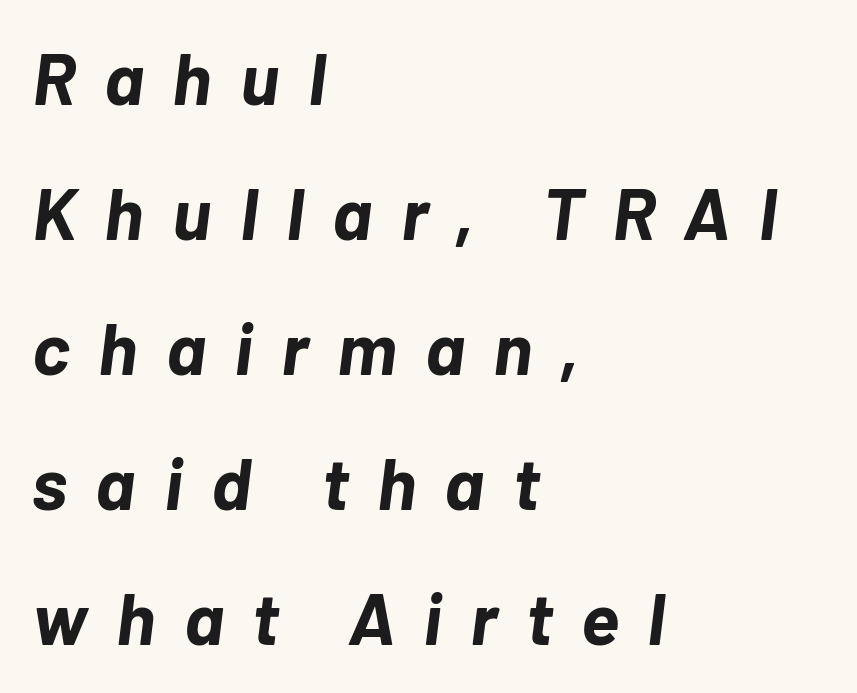
{"italic": "yes", "lean": "right", "slant_degrees": 7, "bold": "yes", "weight": "bold", "width": "normal", "stroke_contrast": "low", "x_height": "medium", "monospaced": "no", "underline": "no", "align": "left", "line_spacing_ratio": 1.85, "letter_spacing": "wide", "letter_spacing_em": 0.39, "glyph_px": 73}
